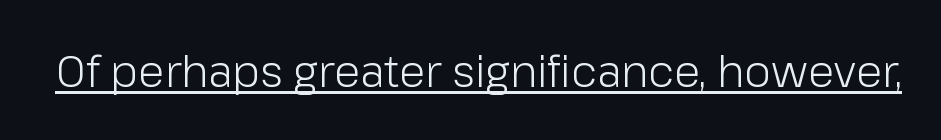
The image shows 43 px light sans-serif type, upright; set normal letter spacing, underlined; low stroke contrast and a medium x-height.
